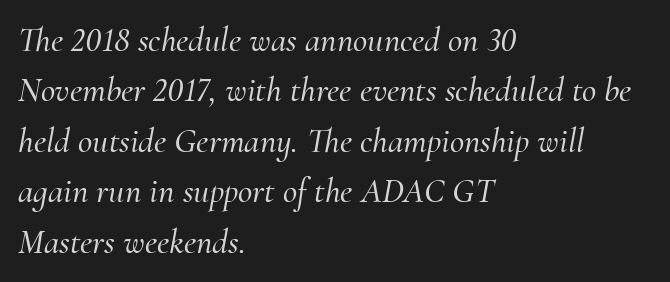
The image shows 35 px serif type, italic (leaning right); set left-aligned, normal line spacing (1.44x), normal letter spacing, not underlined; medium stroke contrast and a small x-height.
